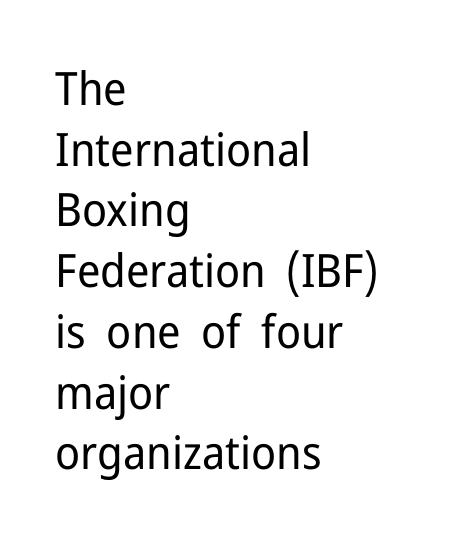
Is the type heavy? It reads as light-to-regular instead. Think of a printed novel: that variable character pitch is what you see here. Observe the ordinary spacing: letters are neighbours, not strangers. Serifs: no, the terminals of the letterforms are clean. The passage shown stacks its lines at a standard gap.
